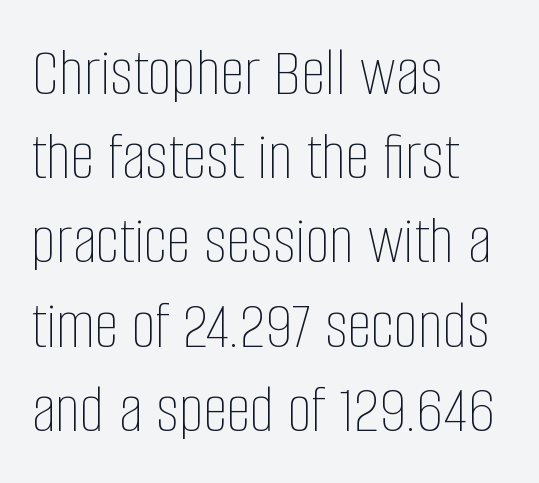
Proportional: the letters do not fall into vertical columns. Posture: upright roman. Is the stroke heavy? The answer is a plain regular-or-lighter. Nobody drew a line under any word here. Honestly, the letter spacing is just normal — you wouldn't notice it.
